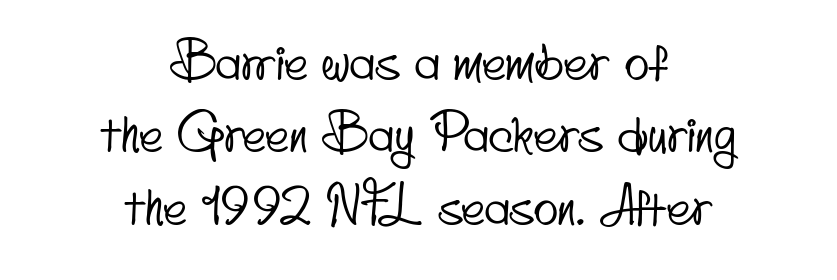
{"serif": "no", "width": "condensed", "stroke_contrast": "low", "x_height": "small", "monospaced": "no", "underline": "no", "align": "center", "line_spacing": "normal", "line_spacing_ratio": 1.42, "letter_spacing": "normal", "letter_spacing_em": 0.0, "glyph_px": 51}
